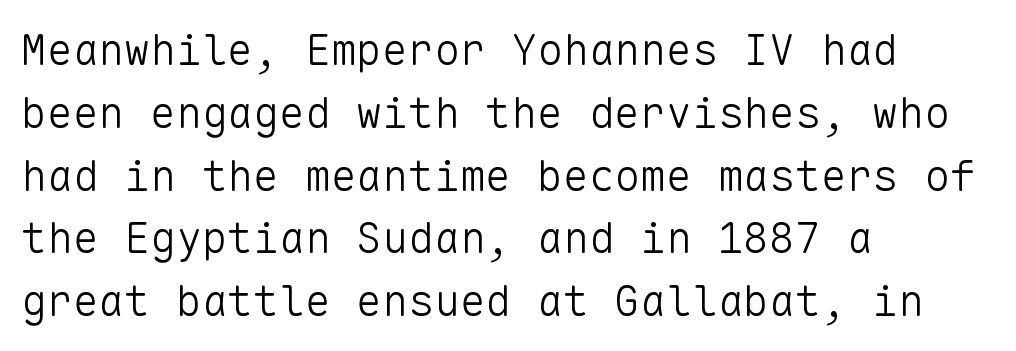
{"serif": "no", "italic": "no", "bold": "no", "weight": "light", "width": "normal", "stroke_contrast": "low", "x_height": "medium", "monospaced": "yes", "underline": "no", "align": "left", "line_spacing": "normal", "line_spacing_ratio": 1.46, "letter_spacing": "normal", "letter_spacing_em": 0.0, "glyph_px": 43}
